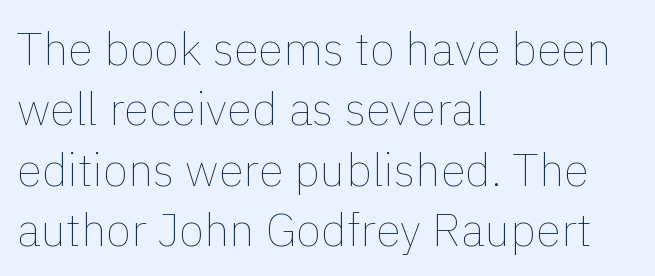
{"italic": "no", "bold": "no", "weight": "thin", "width": "normal", "x_height": "medium", "monospaced": "no", "underline": "no", "align": "left", "line_spacing": "normal", "line_spacing_ratio": 1.31, "letter_spacing": "normal", "letter_spacing_em": 0.0, "glyph_px": 46}
